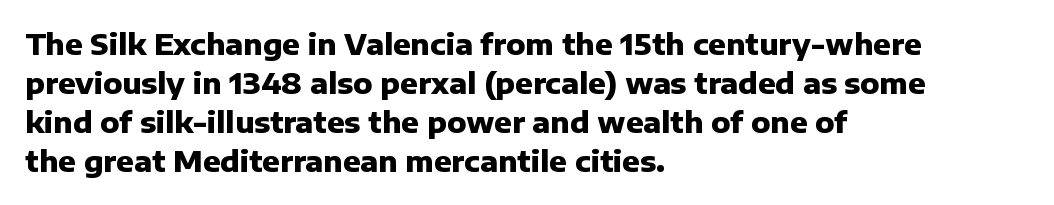
Q: Is the text bold? A: Yes.
Q: Is the text italic (slanted)? A: No, it is upright.
Q: Is the typeface a serif or a sans-serif typeface? A: Sans-serif.
Q: Is the text underlined? A: No.
Q: How is the paragraph aligned? A: Left-aligned.
Q: Is the spacing between letters normal or unusually wide? A: Normal.
Q: Is the spacing between lines tight, normal or loose? A: Normal.
Q: Width (condensed, normal, or wide)? A: Normal.
Q: Stroke contrast? A: Low.
Q: x-height? A: Medium.
Q: Monospaced? A: No.
